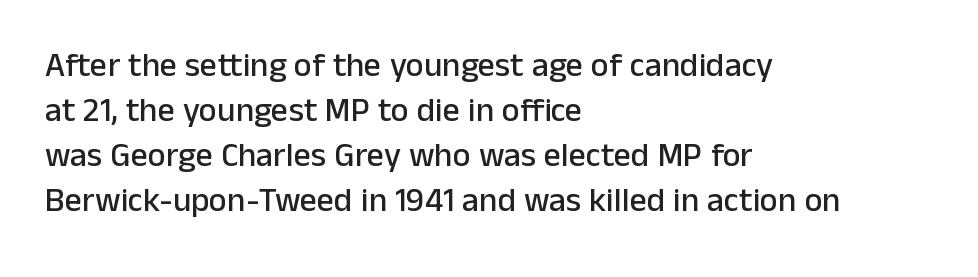
Examine the stroke ends and you'll find no serifs. Reading down the block, your eye returns to a fixed left position each line. A bare baseline throughout the passage. This is roman type, the default non-slanted kind.
